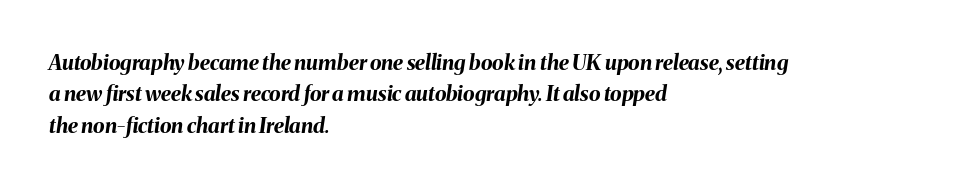
Q: Is the text bold? A: Yes.
Q: Is the text italic (slanted)? A: Yes, it leans right by about 8 degrees.
Q: Is the text underlined? A: No.
Q: How is the paragraph aligned? A: Left-aligned.
Q: Is the spacing between letters normal or unusually wide? A: Normal.
Q: Is the spacing between lines tight, normal or loose? A: Normal.
